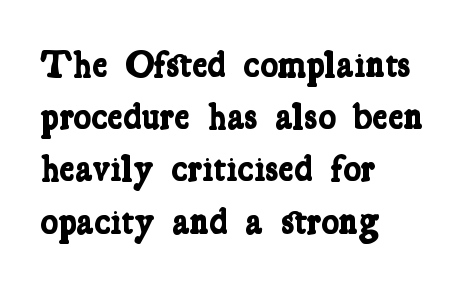
The block of text has a typical density, with ordinary space between rows. Has an underline been added? It has not. Are there feet on the stems? There are — it's a serif. Horizontal alignment here is leftward, the default for most running prose. Character widths vary here, with narrow letters taking less room than wide ones.
